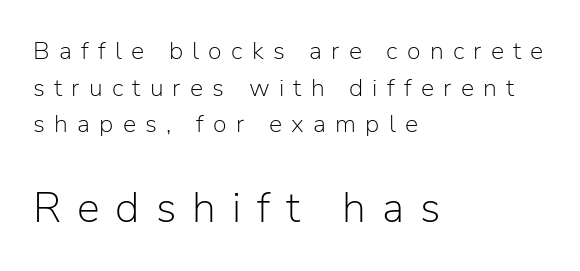
The image shows 43 px light sans-serif type, upright; set left-aligned, normal line spacing (1.47x), unusually wide letter spacing (+0.37 em), not underlined; the second (bottom) block is 1.72x larger; low stroke contrast and a medium x-height.
